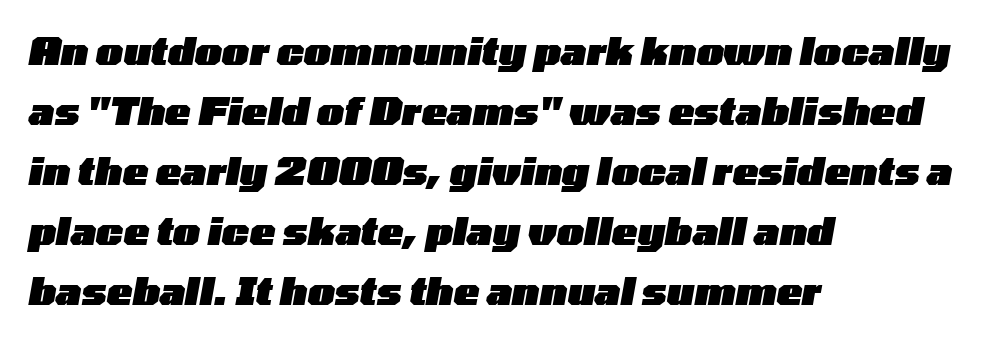
{"italic": "yes", "lean": "right", "slant_degrees": 10, "bold": "yes", "weight": "heavy", "width": "wide", "stroke_contrast": "low", "x_height": "medium", "monospaced": "no", "underline": "no", "align": "left", "line_spacing": "normal", "line_spacing_ratio": 1.58, "letter_spacing": "normal", "letter_spacing_em": 0.0, "glyph_px": 38}
